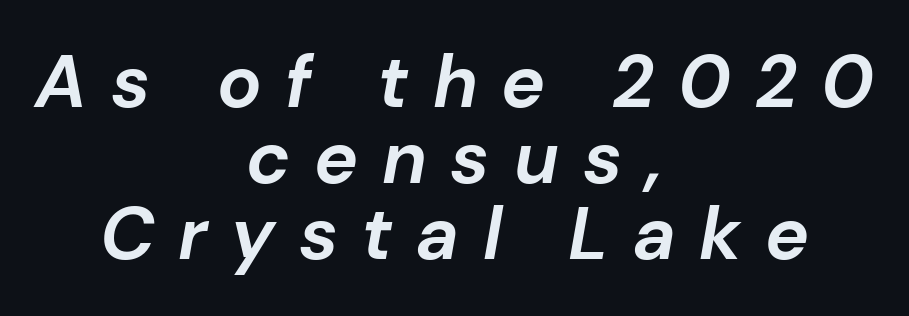
{"italic": "yes", "lean": "right", "slant_degrees": 10, "bold": "yes", "weight": "bold", "width": "normal", "stroke_contrast": "low", "x_height": "medium", "monospaced": "no", "underline": "no", "align": "center", "line_spacing": "tight", "line_spacing_ratio": 1.03, "letter_spacing": "wide", "letter_spacing_em": 0.32, "glyph_px": 74}
